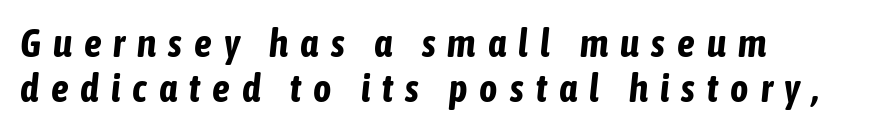
Q: Is the text bold? A: Yes.
Q: Is the text italic (slanted)? A: Yes, it leans right by about 6 degrees.
Q: Is the text underlined? A: No.
Q: How is the paragraph aligned? A: Left-aligned.
Q: Is the spacing between letters normal or unusually wide? A: Unusually wide.
Q: Is the spacing between lines tight, normal or loose? A: Tight.
Q: Width (condensed, normal, or wide)? A: Condensed.
Q: Stroke contrast? A: Low.
Q: x-height? A: Medium.
Q: Monospaced? A: No.
